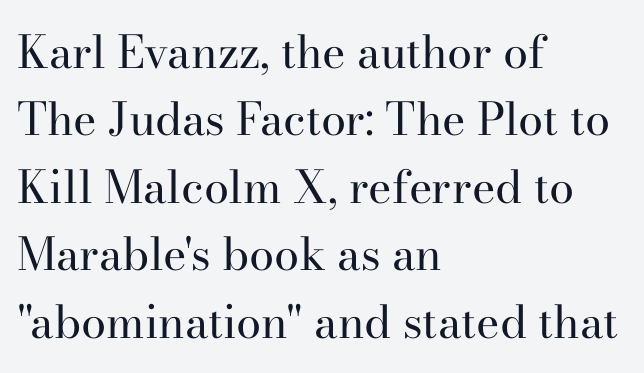
Each letter keeps its own natural width here, so spacing adapts to shape. Does extra space separate the letters? No, they use regular spacing. Line spacing here is normal. The type sits square on the baseline with zero lean.
